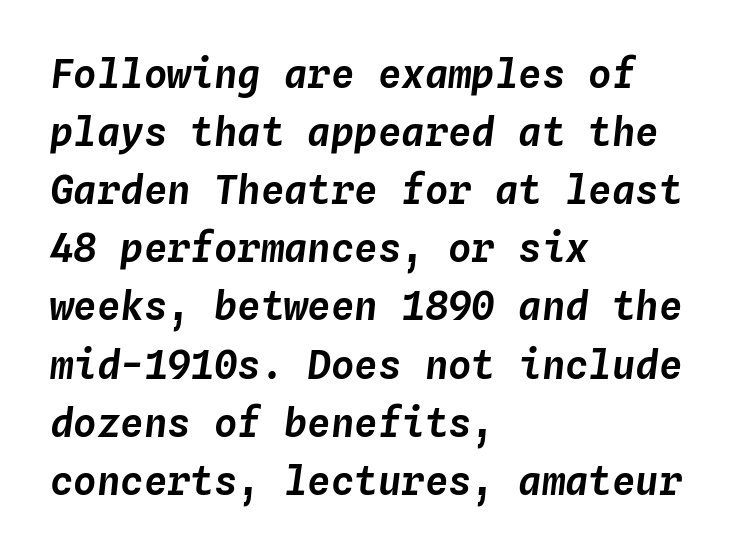
In terms of leading, this rendering sits right in the middle. The rendering anchors every line to the left-hand side. Characters are canted at an angle relative to the baseline's perpendicular. The foot of each line stays bare and open. Think of a typewriter: that constant character pitch is what you see here. The tracking reads as untouched default to a designer's eye.
